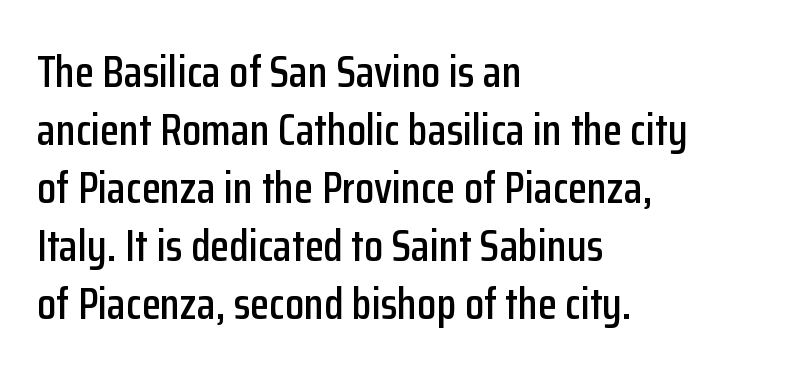
The image shows 44 px condensed sans-serif type, upright; set left-aligned, normal line spacing (1.32x), normal letter spacing, not underlined; low stroke contrast and a medium x-height.
